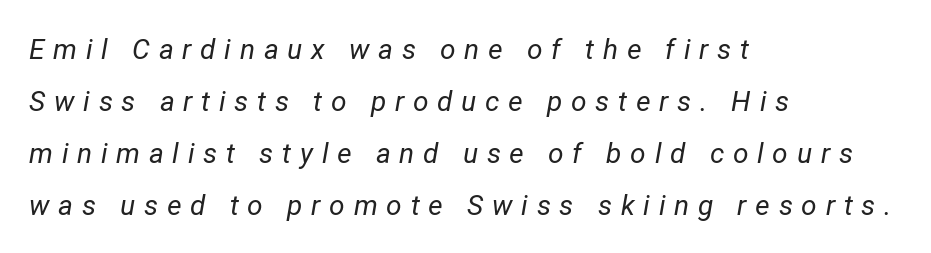
Q: Is the text bold? A: No.
Q: Is the text italic (slanted)? A: Yes, it leans right by about 12 degrees.
Q: Is the text underlined? A: No.
Q: How is the paragraph aligned? A: Left-aligned.
Q: Is the spacing between letters normal or unusually wide? A: Unusually wide.
Q: Width (condensed, normal, or wide)? A: Normal.
Q: Stroke contrast? A: Low.
Q: x-height? A: Medium.
Q: Monospaced? A: No.
